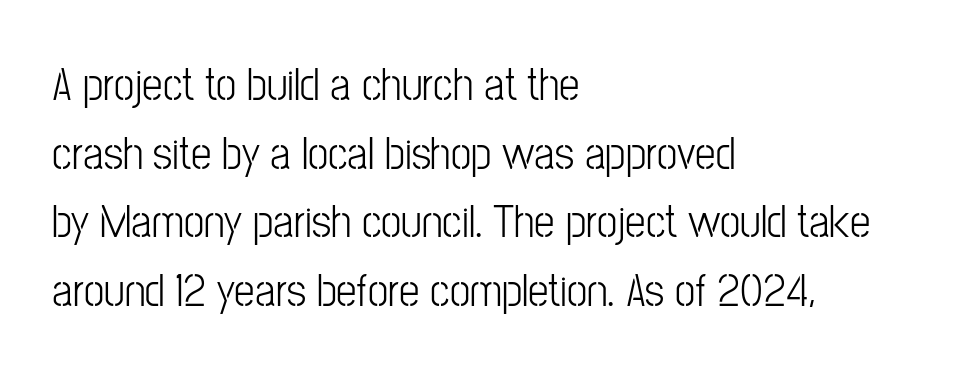
{"serif": "no", "italic": "no", "bold": "no", "weight": "light", "width": "condensed", "stroke_contrast": "low", "x_height": "medium", "monospaced": "no", "underline": "no", "align": "left", "line_spacing": "normal", "line_spacing_ratio": 1.49, "letter_spacing": "normal", "letter_spacing_em": 0.0, "glyph_px": 46}
